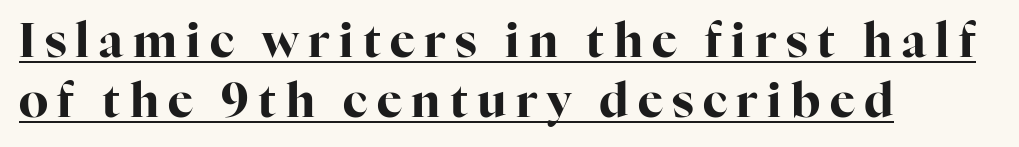
Check where the strokes stop: tiny serifs finish them off. You could not count columns in this text — the font is proportionally spaced. I'd describe the lettering as bold — thick and assertive. The axis of the letterforms is exactly vertical. In terms of letterspacing, this is a distinctly airy, spread setting. Where is the straight margin? On the left.
